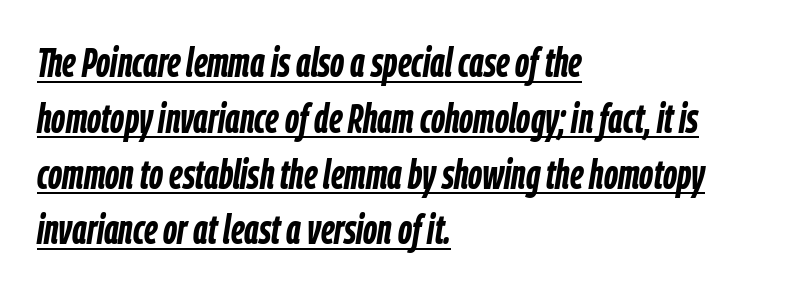
{"italic": "yes", "lean": "right", "slant_degrees": 9, "bold": "yes", "weight": "semibold", "width": "condensed", "stroke_contrast": "low", "x_height": "medium", "monospaced": "no", "underline": "yes", "align": "left", "line_spacing": "normal", "line_spacing_ratio": 1.36, "letter_spacing": "normal", "letter_spacing_em": 0.0, "glyph_px": 41}
